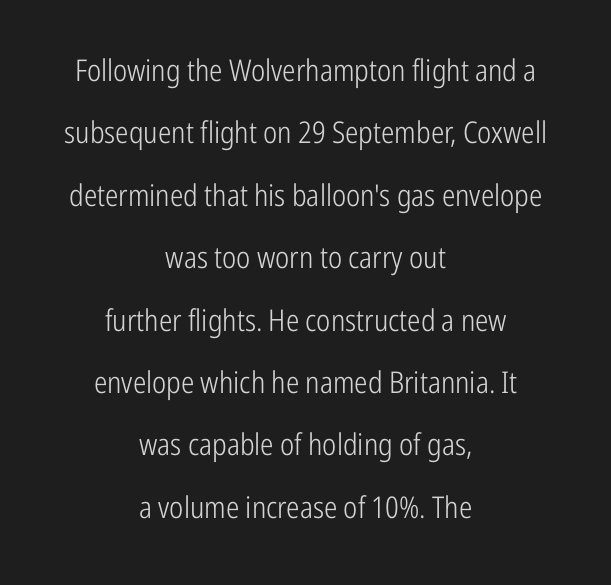
Q: Is the text bold? A: No.
Q: Is the text italic (slanted)? A: No, it is upright.
Q: Is the typeface a serif or a sans-serif typeface? A: Sans-serif.
Q: Is the text underlined? A: No.
Q: How is the paragraph aligned? A: Centered.
Q: Is the spacing between letters normal or unusually wide? A: Normal.
Q: Is the spacing between lines tight, normal or loose? A: Loose.
Q: Width (condensed, normal, or wide)? A: Condensed.
Q: Stroke contrast? A: Low.
Q: x-height? A: Medium.
Q: Monospaced? A: No.
